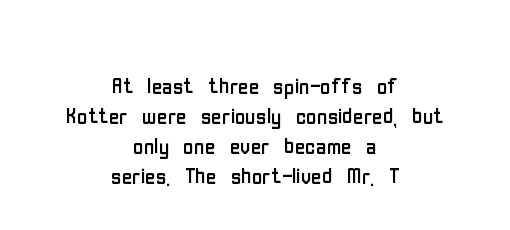
The typeface chosen for these lines omits serifs. Baseline-to-baseline distance is barely more than the letter height. Words float on clear page, feet unadorned. Caption: multi-line text, centered on the measure.
